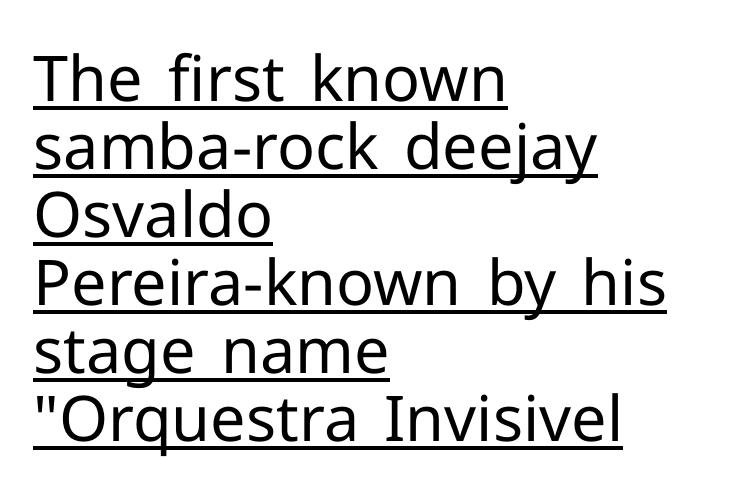
{"serif": "no", "italic": "no", "bold": "no", "weight": "regular", "width": "normal", "stroke_contrast": "low", "x_height": "medium", "monospaced": "no", "underline": "yes", "align": "left", "line_spacing": "tight", "line_spacing_ratio": 1.08, "letter_spacing": "normal", "letter_spacing_em": 0.0, "glyph_px": 63}
